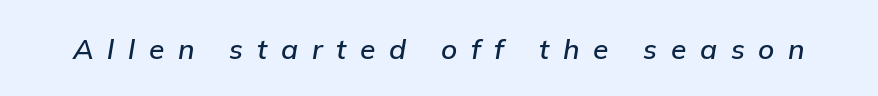
Q: Is the text italic (slanted)? A: Yes, it leans right by about 9 degrees.
Q: Is the text underlined? A: No.
Q: Is the spacing between letters normal or unusually wide? A: Unusually wide.
Q: Width (condensed, normal, or wide)? A: Normal.
Q: Stroke contrast? A: Low.
Q: x-height? A: Medium.
Q: Monospaced? A: No.
